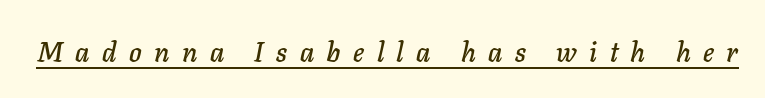
The image shows 27 px text type, italic (leaning right); set unusually wide letter spacing (+0.46 em), underlined.
